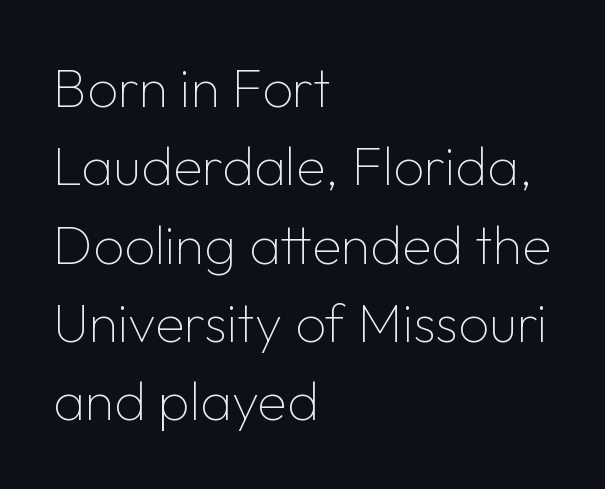
The letters stand upright; this is a roman face. The characters are drawn with everyday or finer stroke widths. The face used here is rendered with its standard letterfit. Letters rest on an invisible, unmarked baseline. Horizontal alignment here is leftward, the default for most running prose.
